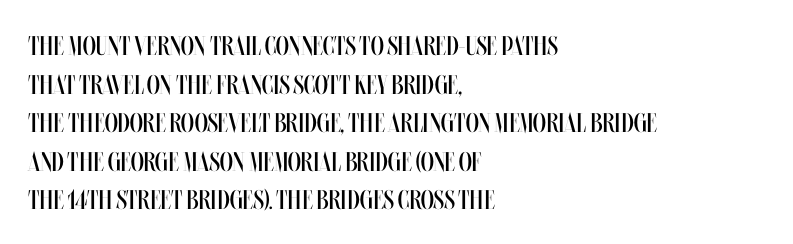
Stroke thickness stays within the range of a standard reading face or lighter. Notice how descenders clear the ascenders below comfortably — that's standard leading. There is no visible air inserted between adjacent glyphs. Casual observation: everything's shoved over to the left. The specimen omits any rule beneath the text block's lines. The letters stand straight up with perfectly vertical stems.
